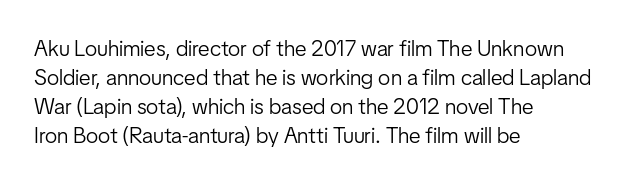
The image shows 22 px text type, upright; set left-aligned, normal line spacing (1.32x), normal letter spacing, not underlined.
